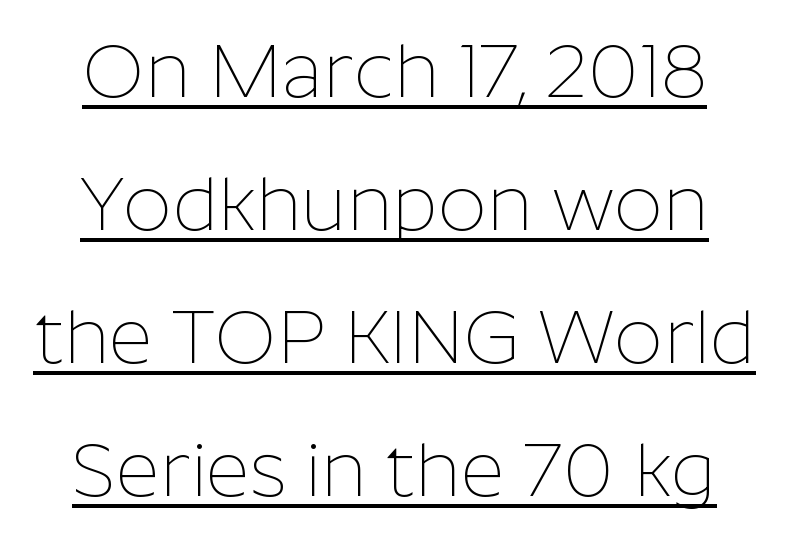
{"serif": "no", "italic": "no", "bold": "no", "weight": "thin", "width": "normal", "stroke_contrast": "low", "x_height": "medium", "monospaced": "no", "underline": "yes", "line_spacing_ratio": 1.75, "letter_spacing": "normal", "letter_spacing_em": 0.0, "glyph_px": 76}
